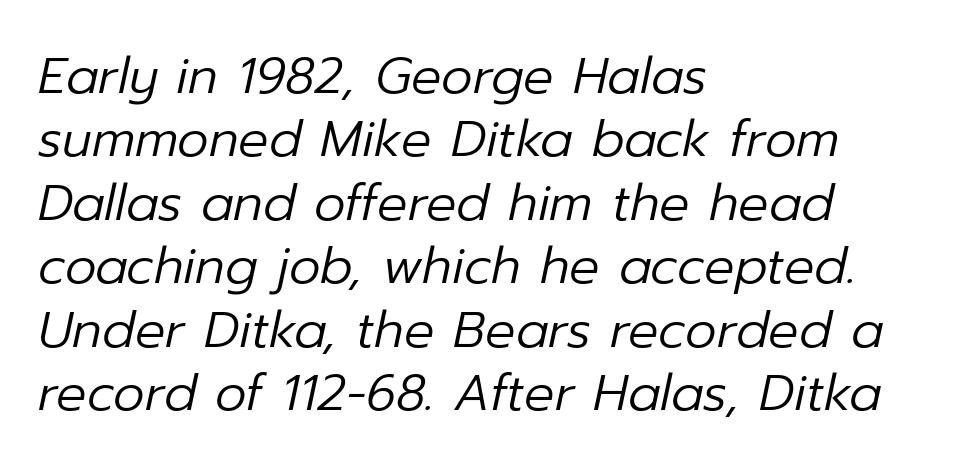
The image shows 50 px regular-weight type, italic (leaning right); set left-aligned, normal line spacing (1.27x), normal letter spacing, not underlined; low stroke contrast and a medium x-height.
